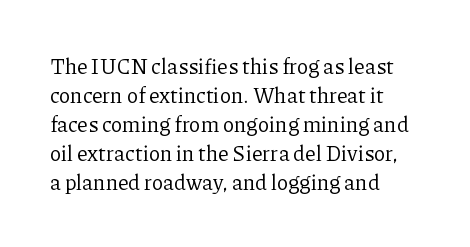
The image shows 21 px text type, upright; set left-aligned, normal line spacing (1.38x), normal letter spacing, not underlined.
